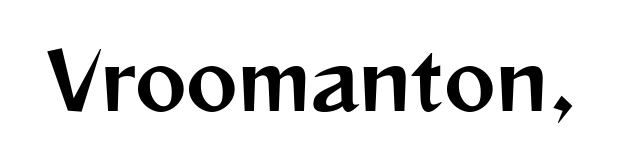
The image shows 78 px sans-serif type, upright; set normal letter spacing, not underlined; medium stroke contrast and a medium x-height.
